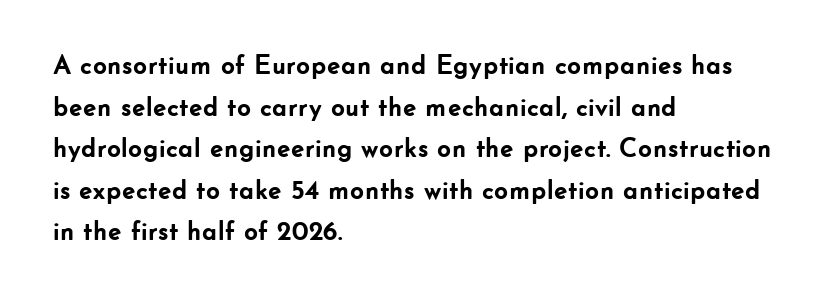
Q: Is the text bold? A: Yes.
Q: Is the text italic (slanted)? A: No, it is upright.
Q: Is the text underlined? A: No.
Q: How is the paragraph aligned? A: Left-aligned.
Q: Is the spacing between letters normal or unusually wide? A: Normal.
Q: Is the spacing between lines tight, normal or loose? A: Normal.
